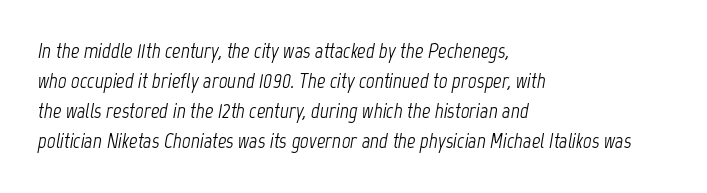
The image shows 21 px text type, italic (leaning right); set left-aligned, normal line spacing (1.43x), normal letter spacing, not underlined.
